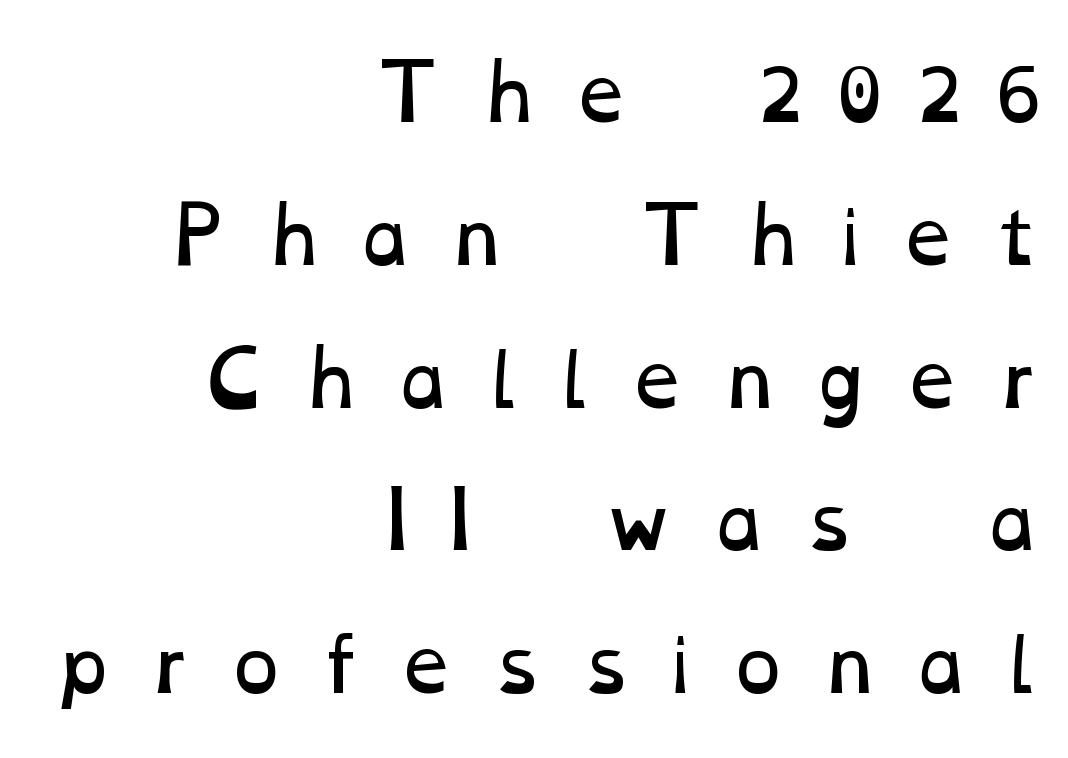
The image shows 74 px regular-weight, wide type; set right-aligned, loose line spacing (1.93x), unusually wide letter spacing (+0.42 em), not underlined; low stroke contrast and a medium x-height.
